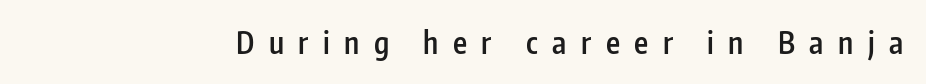
The image shows 30 px semibold, condensed sans-serif type, upright; set unusually wide letter spacing (+0.48 em), not underlined; low stroke contrast and a medium x-height.
